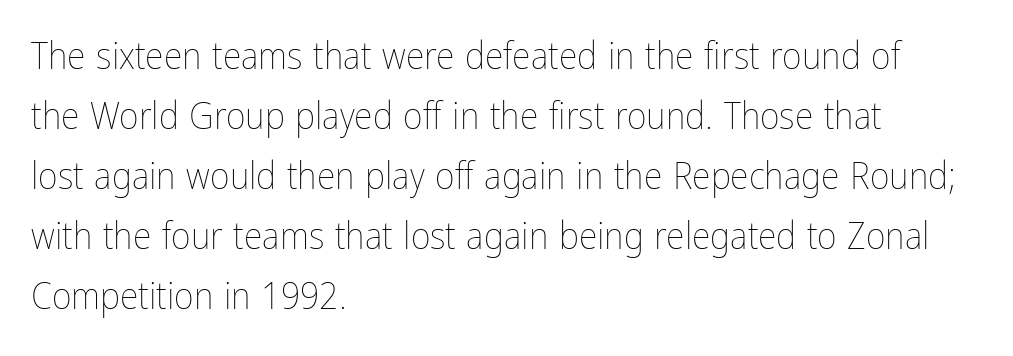
The leading is moderate, giving the passage an even texture. The paragraph shown leans on its left margin. The face used here is rendered with its standard letterfit. Underline: absent. No heavy texture on the line: the type isn't bold. Here the designer chose a conventional face with non-uniform glyph widths.
